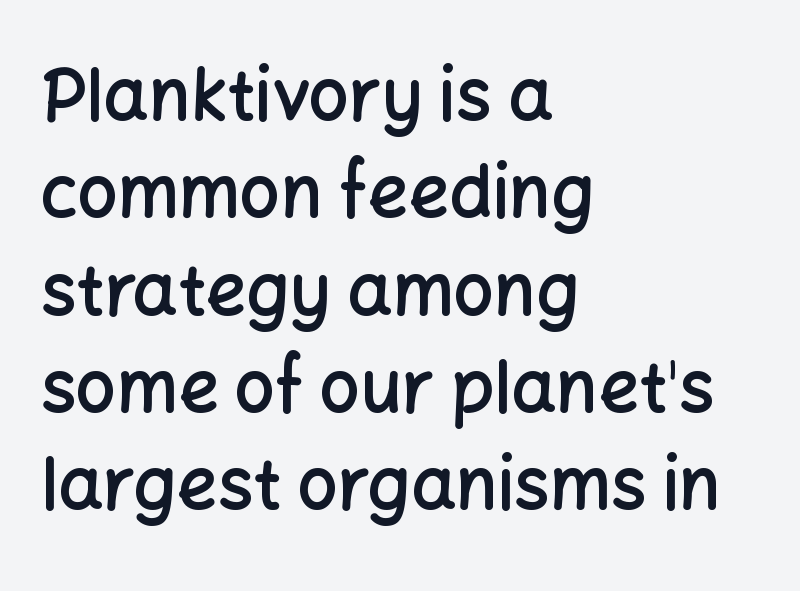
In terms of weight, the rendering is demibold, just under bold. Short and long lines alike share a common starting point at left. Is the letter spacing exaggerated? No — it looks like the ordinary default. The string is rendered with underlining switched off. The line-height multiplier appears to be the usual default.
